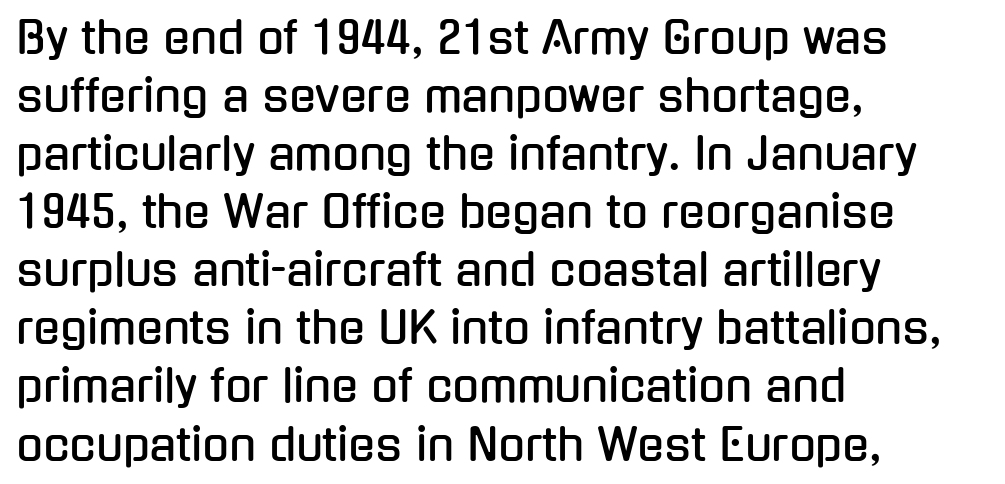
Q: Is the text italic (slanted)? A: No, it is upright.
Q: Is the typeface a serif or a sans-serif typeface? A: Sans-serif.
Q: Is the text underlined? A: No.
Q: How is the paragraph aligned? A: Left-aligned.
Q: Is the spacing between letters normal or unusually wide? A: Normal.
Q: Is the spacing between lines tight, normal or loose? A: Normal.
Q: Width (condensed, normal, or wide)? A: Condensed.
Q: Stroke contrast? A: Low.
Q: x-height? A: Medium.
Q: Monospaced? A: No.
